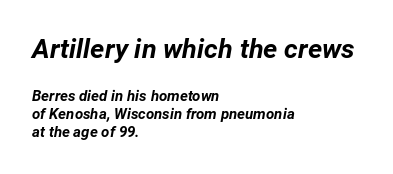
Q: Is the text bold? A: Yes.
Q: Is the text italic (slanted)? A: Yes, it leans right by about 12 degrees.
Q: Is the text underlined? A: No.
Q: How is the paragraph aligned? A: Left-aligned.
Q: Is the spacing between letters normal or unusually wide? A: Normal.
Q: Which block of text is set in a larger size, the first (top) or the second (bottom)? A: The first (top) one.
